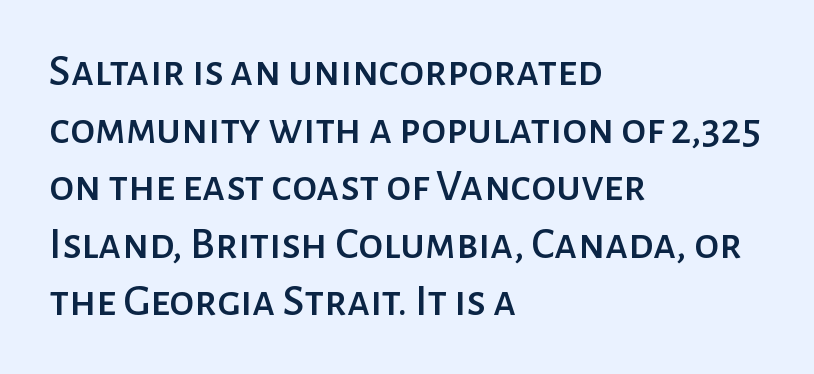
Does the lettering tilt? It doesn't — this is upright. The lines sit at an ordinary, default distance from one another. The typeface chosen for these lines omits serifs. The passage shown is typed in a proportional face where columns would drift.
